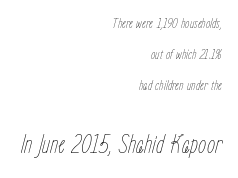
{"italic": "yes", "lean": "right", "slant_degrees": 15, "bold": "no", "underline": "no", "align": "right", "line_spacing": "loose", "line_spacing_ratio": 2.23, "letter_spacing": "normal", "letter_spacing_em": 0.0, "larger_block": "second", "size_ratio": 1.86, "glyph_px": 26}
